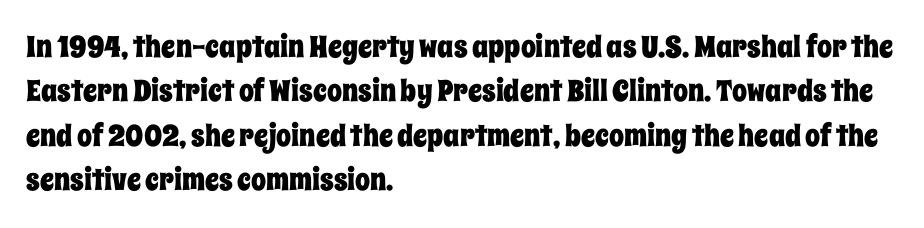
The image shows 30 px condensed type, upright; set left-aligned, normal line spacing (1.48x), normal letter spacing, not underlined; low stroke contrast and a large x-height.
